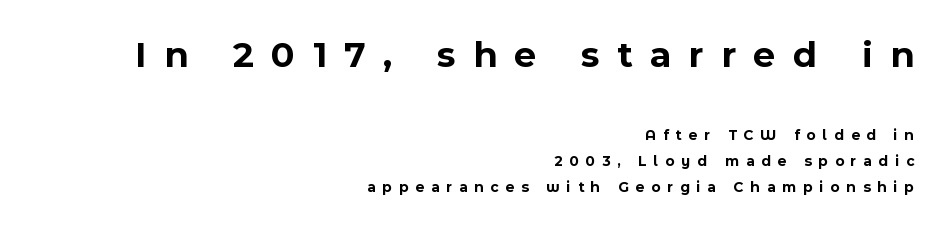
Q: Is the text bold? A: Yes.
Q: Is the text italic (slanted)? A: No, it is upright.
Q: Is the typeface a serif or a sans-serif typeface? A: Sans-serif.
Q: Is the text underlined? A: No.
Q: How is the paragraph aligned? A: Right-aligned.
Q: Is the spacing between letters normal or unusually wide? A: Unusually wide.
Q: Which block of text is set in a larger size, the first (top) or the second (bottom)? A: The first (top) one.
Q: Width (condensed, normal, or wide)? A: Normal.
Q: x-height? A: Medium.
Q: Monospaced? A: No.
